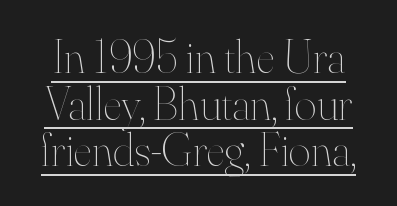
The image shows 47 px thin type, upright; set tight line spacing (0.99x), normal letter spacing, underlined; high stroke contrast and a small x-height.
